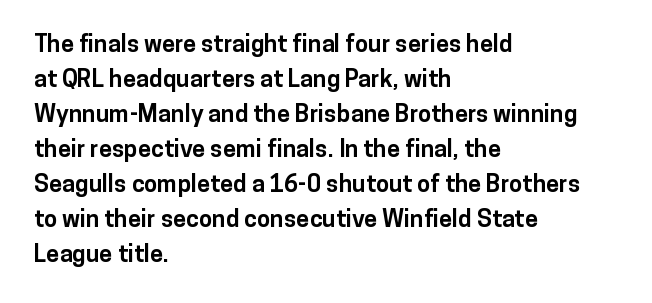
A classic flush-left, rag-right setting is used for this passage. The strokes are fattened all the way to bold. Plain, unruled lines of type. Tracking value appears to be zero — textbook default spacing.
